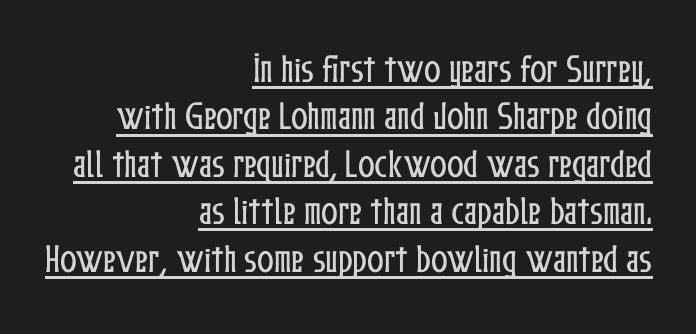
{"italic": "no", "width": "condensed", "stroke_contrast": "low", "x_height": "medium", "monospaced": "no", "underline": "yes", "align": "right", "line_spacing": "normal", "line_spacing_ratio": 1.53, "letter_spacing": "normal", "letter_spacing_em": 0.0, "glyph_px": 31}
